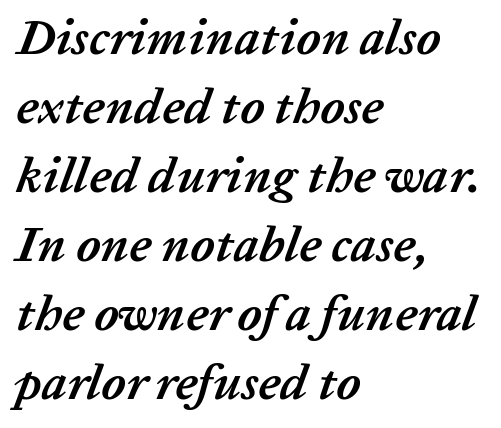
The face used here is proportionally spaced, like ordinary book or web type. Lines of text with bare space underneath. Observe the lean: these are italic letterforms. These words are printed bold, with thick strokes throughout.
